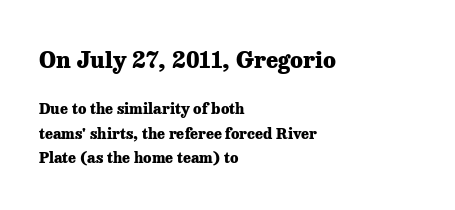
Size hierarchy here favors the leading block over the trailing one. The glyphs have the mass of a bold cut. Posture: vertical. Characters follow at the spacing the type designer built in. Check the space under the baseline: it is left empty.
